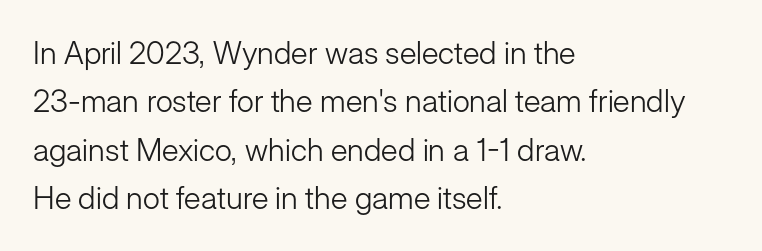
Q: Is the text bold? A: No.
Q: Is the text italic (slanted)? A: No, it is upright.
Q: Is the typeface a serif or a sans-serif typeface? A: Sans-serif.
Q: Is the text underlined? A: No.
Q: How is the paragraph aligned? A: Left-aligned.
Q: Is the spacing between letters normal or unusually wide? A: Normal.
Q: Is the spacing between lines tight, normal or loose? A: Normal.
Q: Width (condensed, normal, or wide)? A: Normal.
Q: Stroke contrast? A: Low.
Q: x-height? A: Medium.
Q: Monospaced? A: No.
